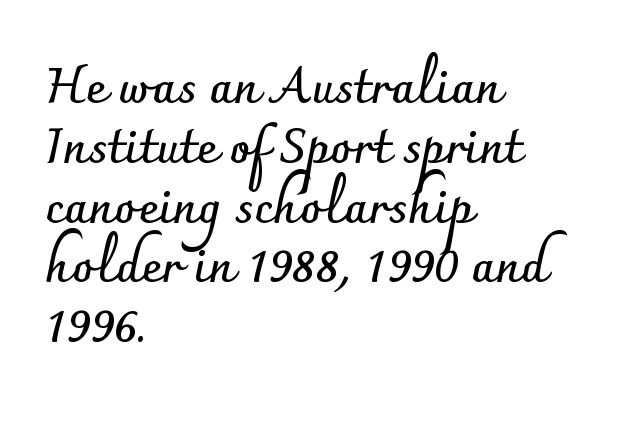
This rendering leaves character spacing at its baseline value. Classification — sans serif. Teacher's note: observe the even left margin — that is flush-left alignment. Letters rest on an invisible, unmarked baseline.
